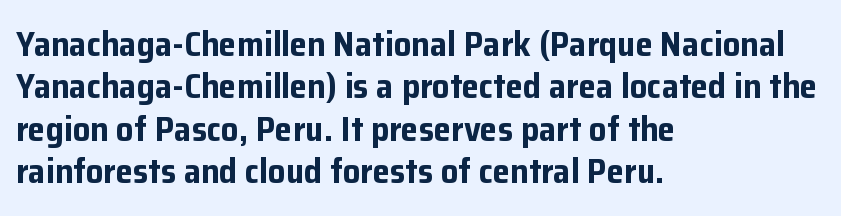
Q: Is the text bold? A: Yes.
Q: Is the text italic (slanted)? A: No, it is upright.
Q: Is the typeface a serif or a sans-serif typeface? A: Sans-serif.
Q: Is the text underlined? A: No.
Q: How is the paragraph aligned? A: Left-aligned.
Q: Is the spacing between letters normal or unusually wide? A: Normal.
Q: Width (condensed, normal, or wide)? A: Normal.
Q: Stroke contrast? A: Low.
Q: x-height? A: Medium.
Q: Monospaced? A: No.
